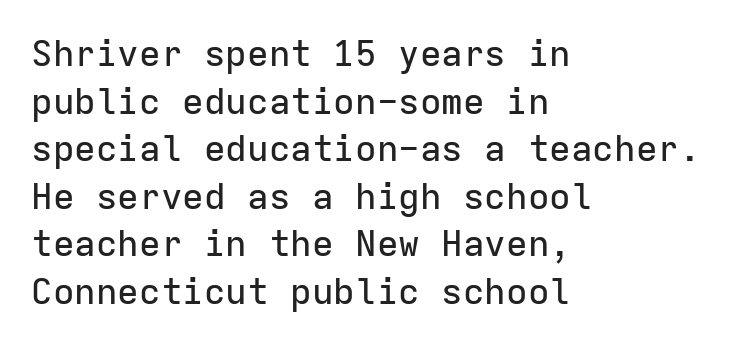
Q: Is the text italic (slanted)? A: No, it is upright.
Q: Is the typeface a serif or a sans-serif typeface? A: Sans-serif.
Q: Is the text underlined? A: No.
Q: How is the paragraph aligned? A: Left-aligned.
Q: Is the spacing between letters normal or unusually wide? A: Normal.
Q: Is the spacing between lines tight, normal or loose? A: Normal.
Q: Width (condensed, normal, or wide)? A: Normal.
Q: Stroke contrast? A: Low.
Q: x-height? A: Medium.
Q: Monospaced? A: Yes.
